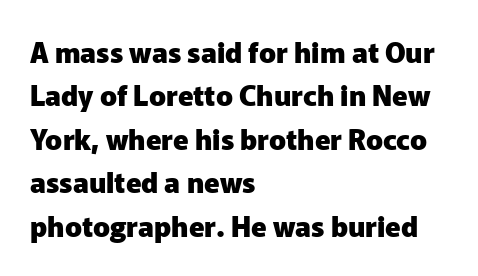
Q: Is the text bold? A: Yes.
Q: Is the text italic (slanted)? A: No, it is upright.
Q: Is the typeface a serif or a sans-serif typeface? A: Sans-serif.
Q: Is the text underlined? A: No.
Q: How is the paragraph aligned? A: Left-aligned.
Q: Is the spacing between letters normal or unusually wide? A: Normal.
Q: Is the spacing between lines tight, normal or loose? A: Normal.
Q: Width (condensed, normal, or wide)? A: Normal.
Q: Stroke contrast? A: Low.
Q: x-height? A: Medium.
Q: Monospaced? A: No.
